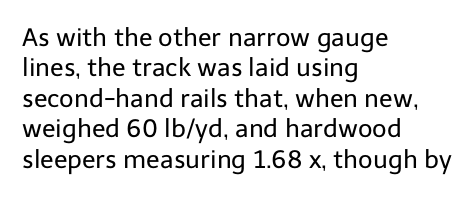
Q: Is the text bold? A: No.
Q: Is the text italic (slanted)? A: No, it is upright.
Q: Is the text underlined? A: No.
Q: How is the paragraph aligned? A: Left-aligned.
Q: Is the spacing between letters normal or unusually wide? A: Normal.
